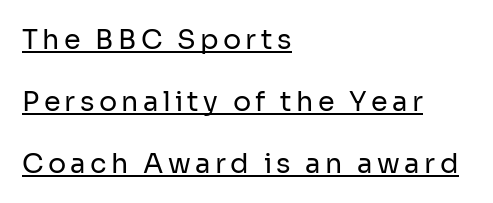
Q: Is the text bold? A: No.
Q: Is the text italic (slanted)? A: No, it is upright.
Q: Is the text underlined? A: Yes.
Q: How is the paragraph aligned? A: Left-aligned.
Q: Is the spacing between lines tight, normal or loose? A: Loose.
